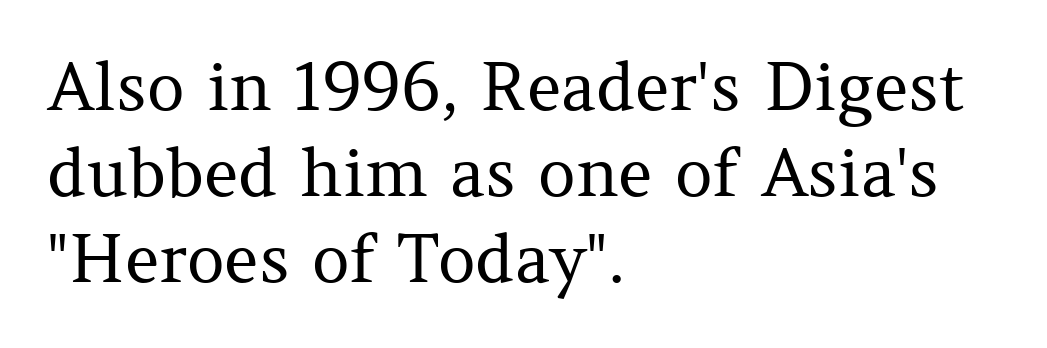
Q: Is the text bold? A: No.
Q: Is the text italic (slanted)? A: No, it is upright.
Q: Is the typeface a serif or a sans-serif typeface? A: Serif.
Q: Is the text underlined? A: No.
Q: How is the paragraph aligned? A: Left-aligned.
Q: Is the spacing between letters normal or unusually wide? A: Normal.
Q: Is the spacing between lines tight, normal or loose? A: Normal.
Q: Width (condensed, normal, or wide)? A: Normal.
Q: Stroke contrast? A: Medium.
Q: x-height? A: Medium.
Q: Monospaced? A: No.
